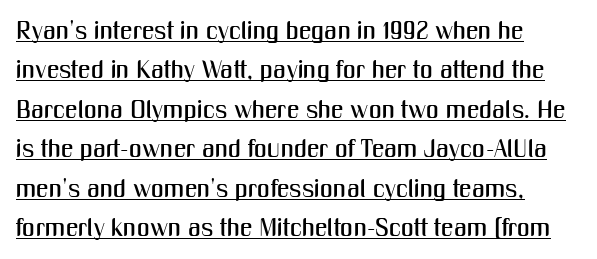
The face used here appears with an underline applied. All the whitespace from short lines collects on the right. Does extra space separate the letters? No, they use regular spacing. Leading matches the norm, producing a regular column. These lines were composed using upright roman letters.
